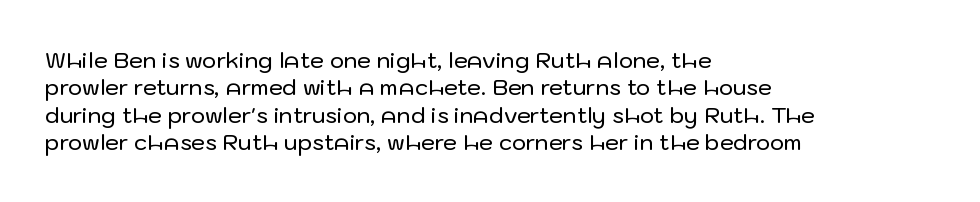
Q: Is the text italic (slanted)? A: No, it is upright.
Q: Is the text underlined? A: No.
Q: How is the paragraph aligned? A: Left-aligned.
Q: Is the spacing between letters normal or unusually wide? A: Normal.
